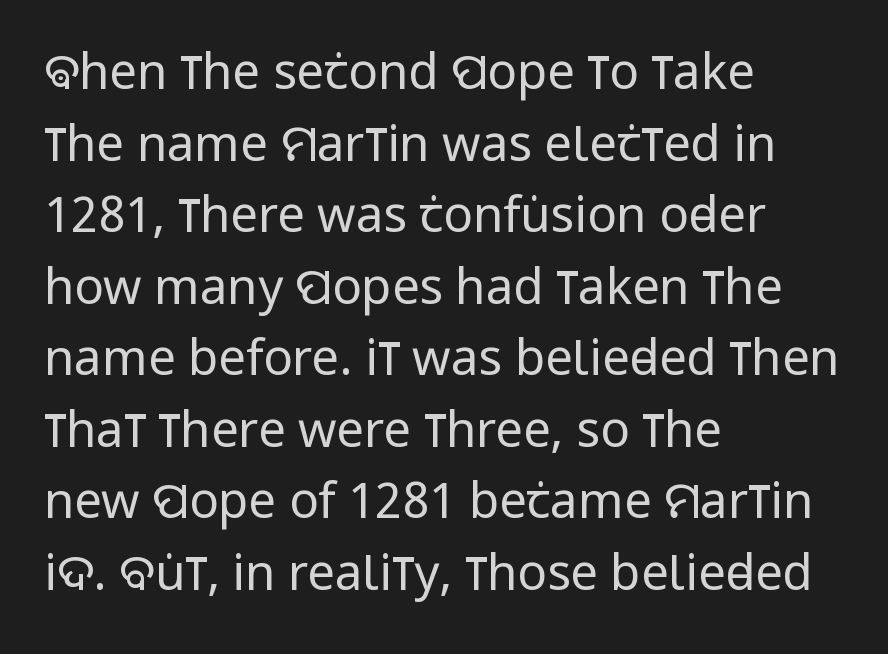
Note: no serifs on the glyphs. Weight class: somewhere from thin through regular. The passage shown is not underscored anywhere. This is roman type, the default non-slanted kind. These lines sit exactly where default settings would place them.
